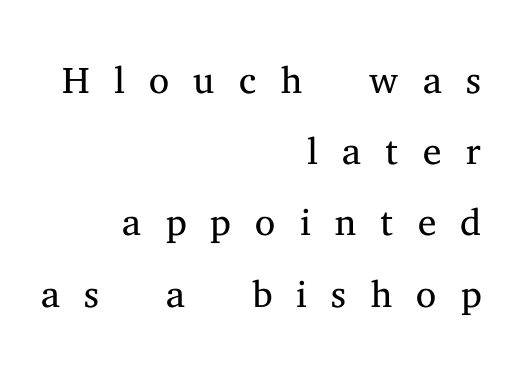
{"serif": "yes", "italic": "no", "bold": "no", "weight": "light", "width": "normal", "stroke_contrast": "medium", "x_height": "medium", "monospaced": "no", "underline": "no", "align": "right", "line_spacing": "normal", "line_spacing_ratio": 1.25, "letter_spacing": "wide", "letter_spacing_em": 0.43, "glyph_px": 57}
